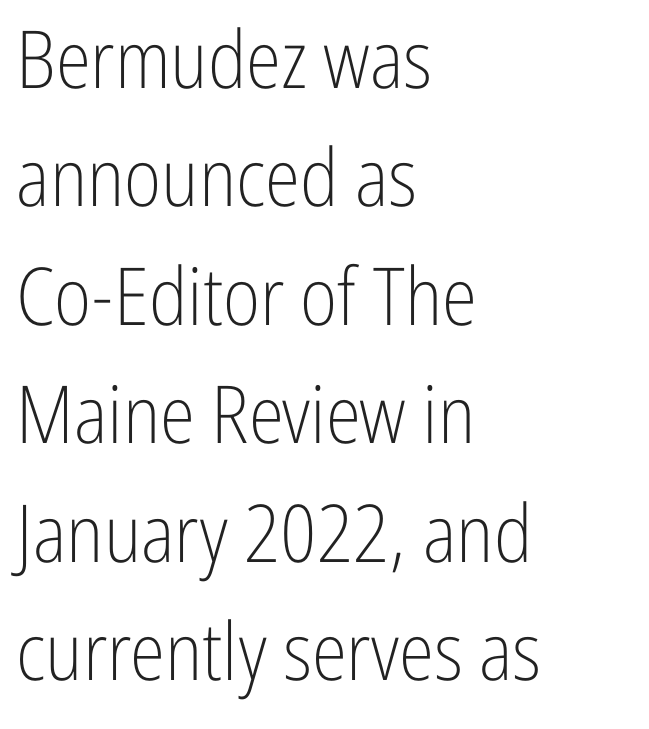
Q: Is the text bold? A: No.
Q: Is the text italic (slanted)? A: No, it is upright.
Q: Is the typeface a serif or a sans-serif typeface? A: Sans-serif.
Q: Is the text underlined? A: No.
Q: How is the paragraph aligned? A: Left-aligned.
Q: Is the spacing between letters normal or unusually wide? A: Normal.
Q: Is the spacing between lines tight, normal or loose? A: Normal.
Q: Width (condensed, normal, or wide)? A: Condensed.
Q: Stroke contrast? A: Low.
Q: x-height? A: Medium.
Q: Monospaced? A: No.
